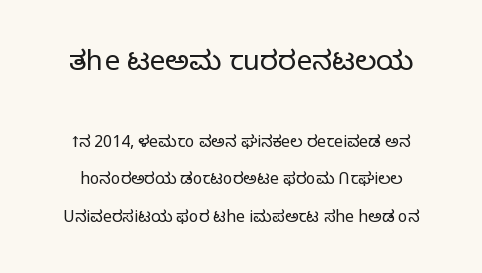
Unmarked baselines from the first word to the last. You get the large type first, then a drop to smaller type. Posture: upright roman. The passage shown is typed in a proportional face where columns would drift.
